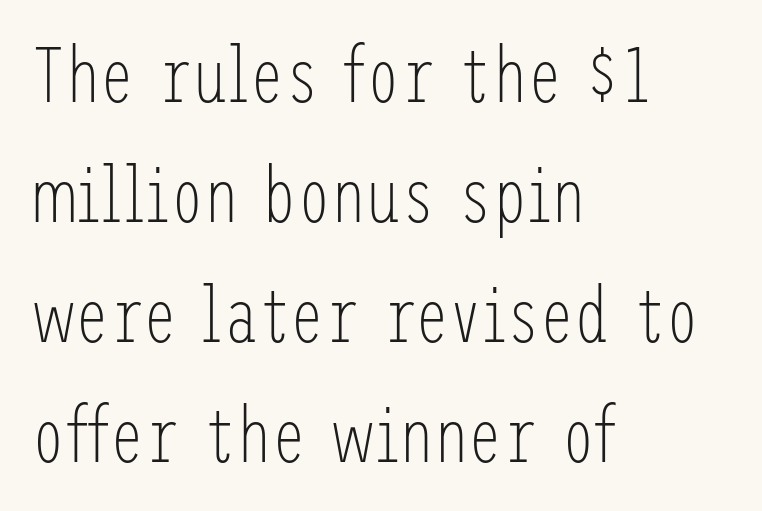
The image shows 77 px light, condensed sans-serif type, upright; set left-aligned, normal line spacing (1.56x), normal letter spacing, not underlined; low stroke contrast and a medium x-height.
